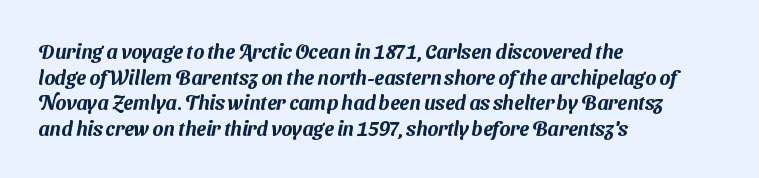
The image shows 20 px text type; set left-aligned, normal line spacing (1.28x), normal letter spacing, not underlined.
